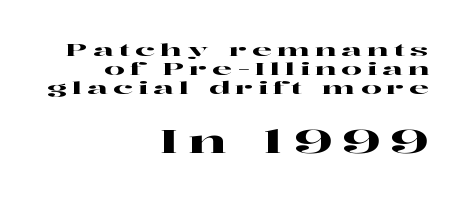
The image shows 32 px wide serif type, upright; set right-aligned, tight line spacing (1.05x), unusually wide letter spacing (+0.29 em), not underlined; the second (bottom) block is 1.78x larger; high stroke contrast and a medium x-height.
